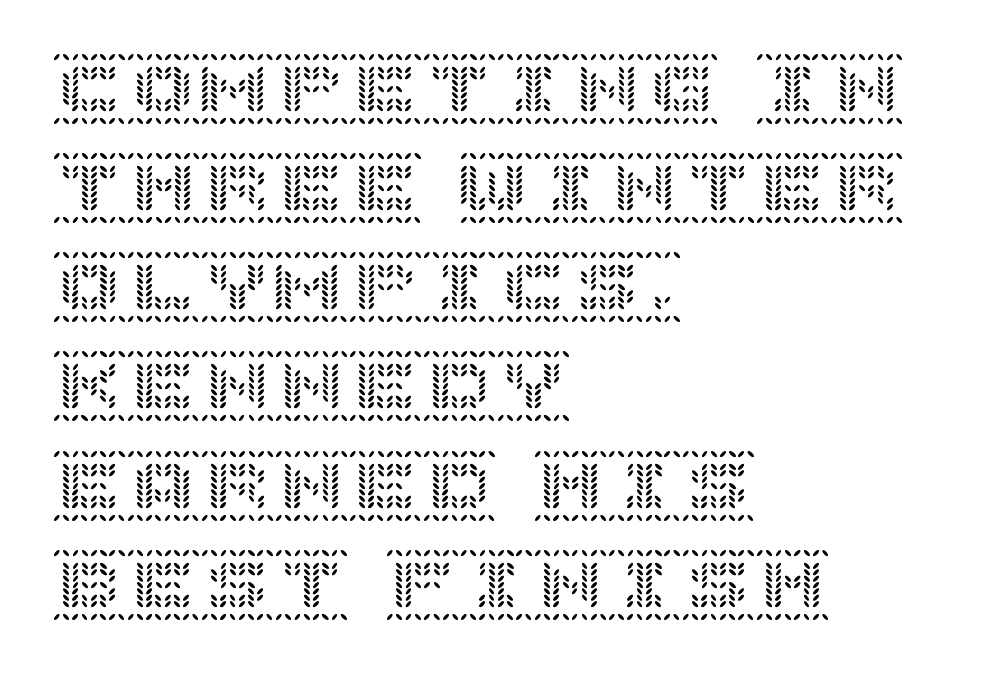
Nothing unusual about the tracking: characters are spaced as the font intends. Every stem runs plumb, perpendicular to the baseline. Line starts are locked; line ends wander. These lines sit exactly where default settings would place them. The passage shown is not underscored anywhere.
